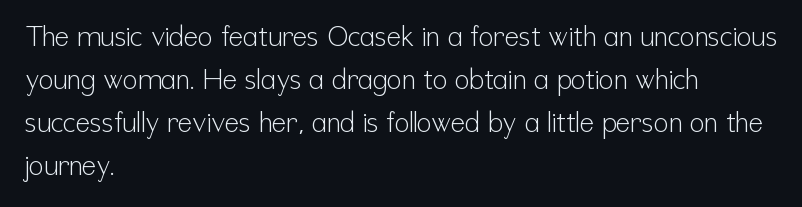
Line beginnings align vertically; line endings do not. Quick note: not italic, upright. No chunkiness to these letters — they're not bold. Default kerning and tracking; the words read as compact shapes.
